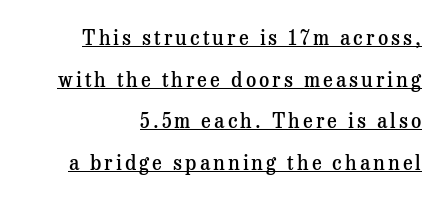
Q: Is the text bold? A: Semi-bold.
Q: Is the text italic (slanted)? A: No, it is upright.
Q: Is the text underlined? A: Yes.
Q: How is the paragraph aligned? A: Right-aligned.
Q: Is the spacing between lines tight, normal or loose? A: Loose.
